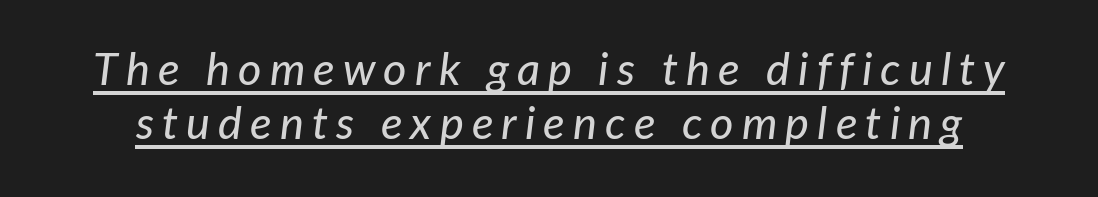
The image shows 45 px text type, italic (leaning right); set line spacing 1.21x, underlined; low stroke contrast and a medium x-height.
